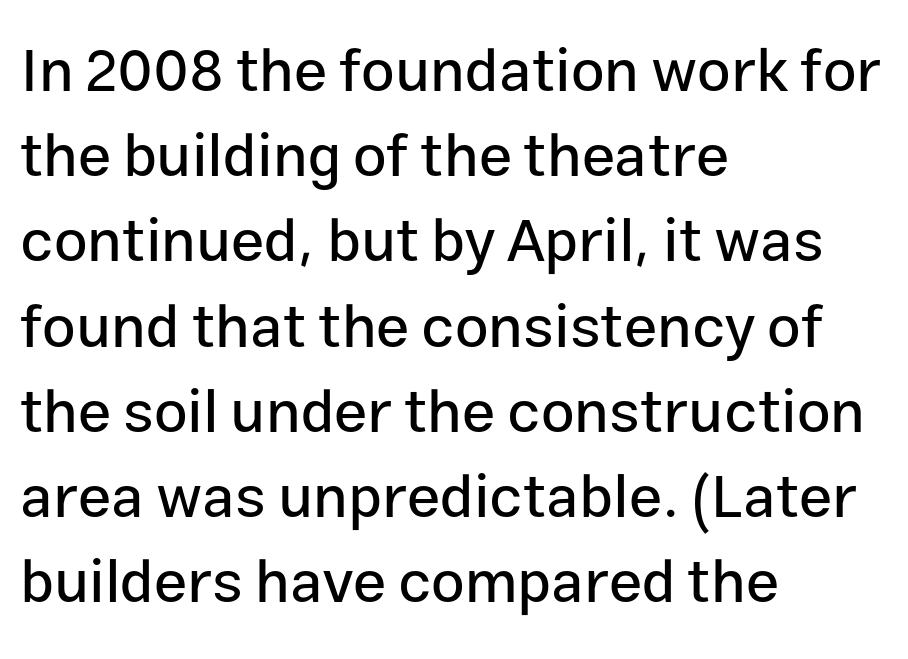
Each letter keeps its own natural width here, so spacing adapts to shape. Letter spacing: default. The compositor pushed each line to the left boundary. Any mark beneath the type? The region is blank.
